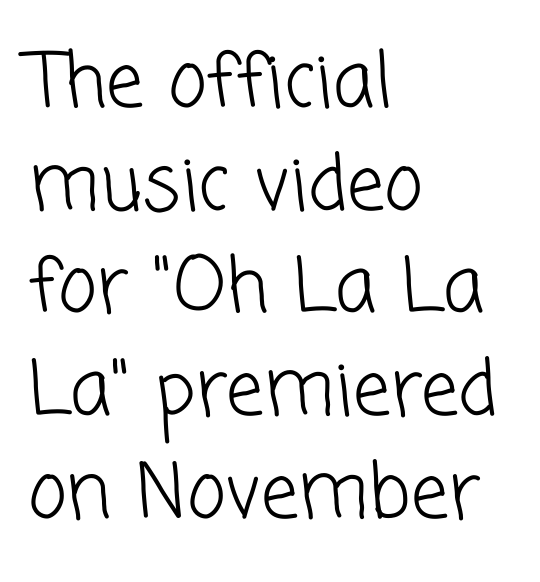
{"serif": "no", "bold": "no", "weight": "light", "width": "normal", "stroke_contrast": "low", "x_height": "medium", "monospaced": "no", "underline": "no", "align": "left", "line_spacing": "normal", "line_spacing_ratio": 1.37, "letter_spacing": "normal", "letter_spacing_em": 0.0, "glyph_px": 75}
